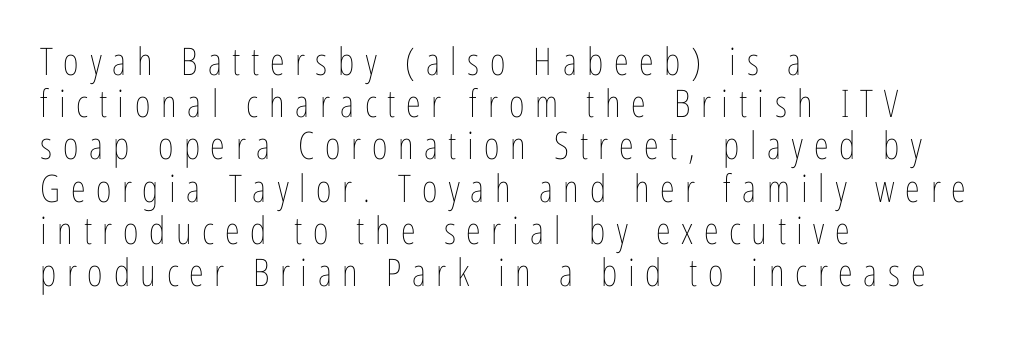
Q: Is the text bold? A: No.
Q: Is the text italic (slanted)? A: No, it is upright.
Q: Is the text underlined? A: No.
Q: How is the paragraph aligned? A: Left-aligned.
Q: Is the spacing between letters normal or unusually wide? A: Unusually wide.
Q: Is the spacing between lines tight, normal or loose? A: Tight.
Q: Width (condensed, normal, or wide)? A: Condensed.
Q: Stroke contrast? A: Low.
Q: x-height? A: Medium.
Q: Monospaced? A: No.
